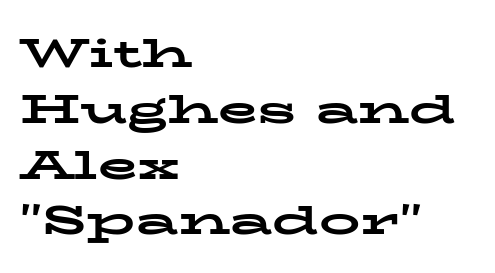
Q: Is the text bold? A: Yes.
Q: Is the text italic (slanted)? A: No, it is upright.
Q: Is the typeface a serif or a sans-serif typeface? A: Serif.
Q: Is the text underlined? A: No.
Q: How is the paragraph aligned? A: Left-aligned.
Q: Is the spacing between letters normal or unusually wide? A: Normal.
Q: Is the spacing between lines tight, normal or loose? A: Normal.
Q: Width (condensed, normal, or wide)? A: Wide.
Q: Stroke contrast? A: Low.
Q: x-height? A: Medium.
Q: Monospaced? A: No.
